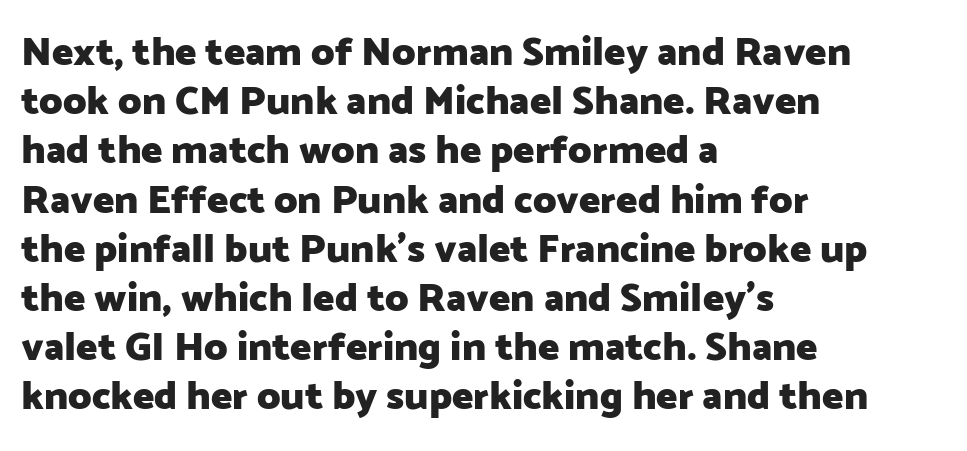
The image shows 40 px heavy sans-serif type, upright; set left-aligned, line spacing 1.23x, normal letter spacing, not underlined; low stroke contrast and a medium x-height.
